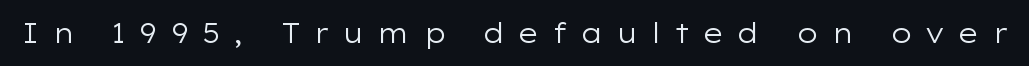
This rendering features lettering with no underline. Spacing between characters has been opened up far beyond the box default. A roman cut, with each character standing at attention. Weight: in the light-to-regular range.
